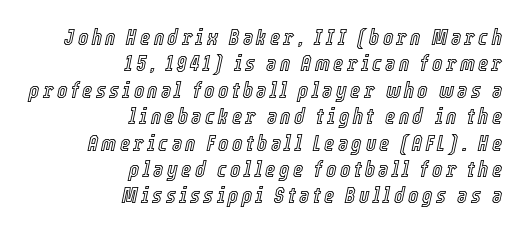
{"italic": "yes", "lean": "right", "slant_degrees": 12, "underline": "no", "align": "right", "line_spacing_ratio": 1.2, "glyph_px": 22}
